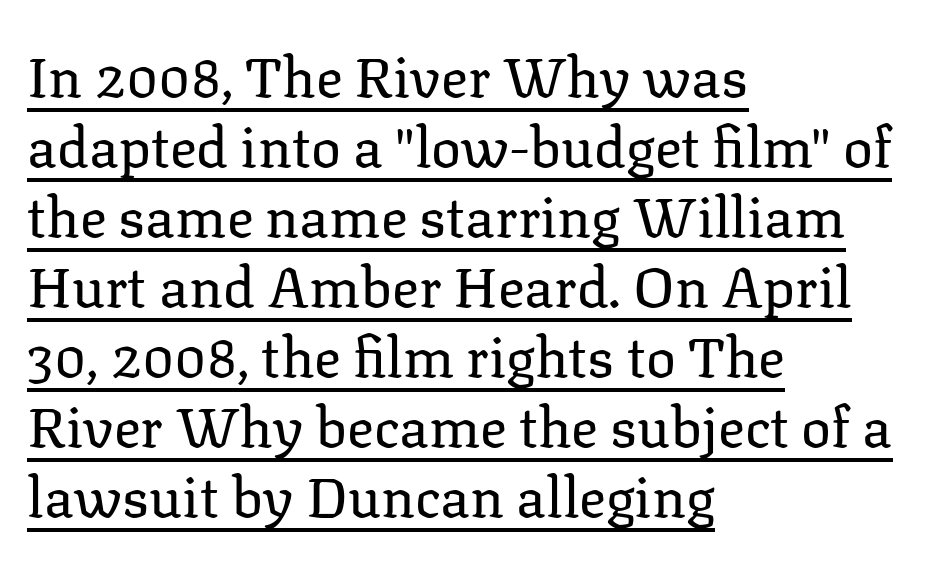
The image shows 56 px regular-weight serif type, upright; set left-aligned, normal line spacing (1.25x), normal letter spacing, underlined; low stroke contrast and a medium x-height.
